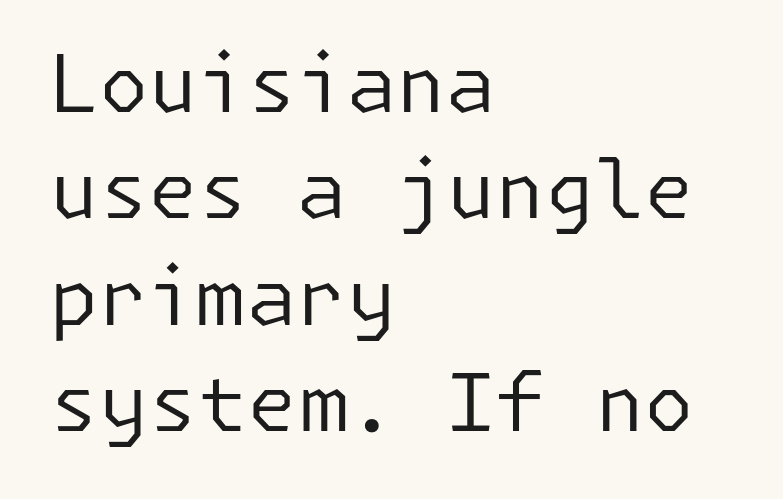
Q: Is the text bold? A: No.
Q: Is the text italic (slanted)? A: No, it is upright.
Q: Is the typeface a serif or a sans-serif typeface? A: Sans-serif.
Q: Is the text underlined? A: No.
Q: How is the paragraph aligned? A: Left-aligned.
Q: Is the spacing between letters normal or unusually wide? A: Normal.
Q: Is the spacing between lines tight, normal or loose? A: Normal.
Q: Width (condensed, normal, or wide)? A: Normal.
Q: Stroke contrast? A: Low.
Q: x-height? A: Medium.
